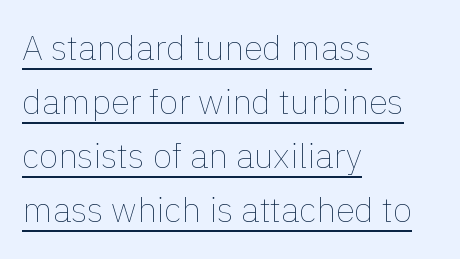
{"italic": "no", "bold": "no", "weight": "thin", "width": "normal", "stroke_contrast": "low", "x_height": "medium", "monospaced": "no", "underline": "yes", "align": "left", "line_spacing": "normal", "line_spacing_ratio": 1.54, "letter_spacing": "normal", "letter_spacing_em": 0.0, "glyph_px": 35}
